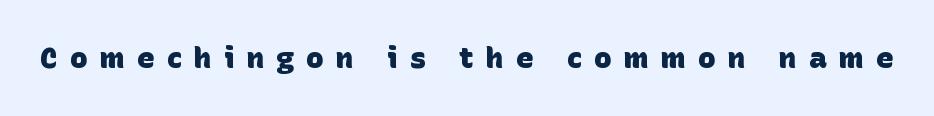
{"serif": "no", "bold": "yes", "weight": "heavy", "width": "normal", "stroke_contrast": "low", "x_height": "large", "monospaced": "no", "underline": "no", "letter_spacing": "wide", "letter_spacing_em": 0.43, "glyph_px": 29}
